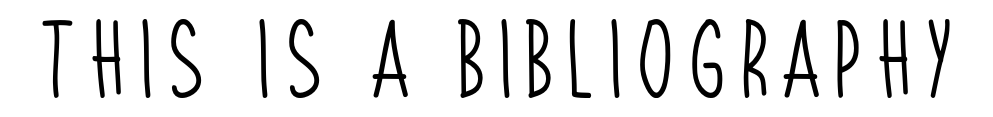
Q: Is the text bold? A: No.
Q: Is the typeface a serif or a sans-serif typeface? A: Sans-serif.
Q: Is the text underlined? A: No.
Q: Width (condensed, normal, or wide)? A: Condensed.
Q: Stroke contrast? A: Low.
Q: x-height? A: Large.
Q: Monospaced? A: No.
